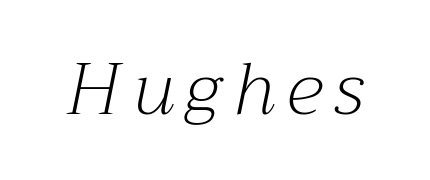
The image shows 72 px light serif type, italic (leaning right); set not underlined; medium stroke contrast and a medium x-height.
